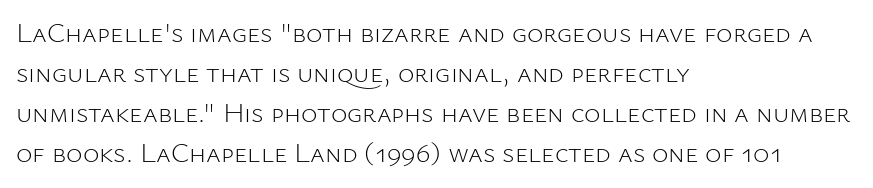
Q: Is the text bold? A: No.
Q: Is the text italic (slanted)? A: No, it is upright.
Q: Is the typeface a serif or a sans-serif typeface? A: Sans-serif.
Q: Is the text underlined? A: No.
Q: How is the paragraph aligned? A: Left-aligned.
Q: Is the spacing between letters normal or unusually wide? A: Normal.
Q: Is the spacing between lines tight, normal or loose? A: Normal.
Q: Width (condensed, normal, or wide)? A: Normal.
Q: Stroke contrast? A: Low.
Q: x-height? A: Medium.
Q: Monospaced? A: No.
